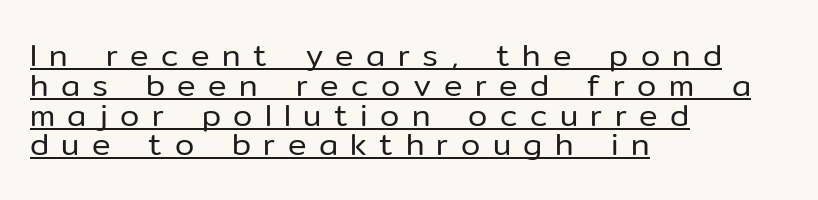
{"serif": "no", "italic": "no", "bold": "no", "weight": "regular", "width": "normal", "stroke_contrast": "low", "x_height": "medium", "monospaced": "no", "underline": "yes", "align": "left", "line_spacing": "tight", "line_spacing_ratio": 0.96, "letter_spacing": "wide", "letter_spacing_em": 0.4, "glyph_px": 31}
